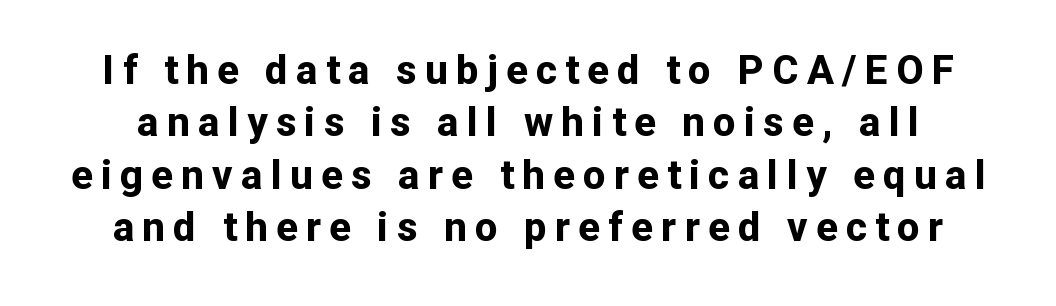
The image shows 40 px bold sans-serif type, upright; set normal line spacing (1.31x), unusually wide letter spacing (+0.21 em), not underlined; low stroke contrast and a medium x-height.
